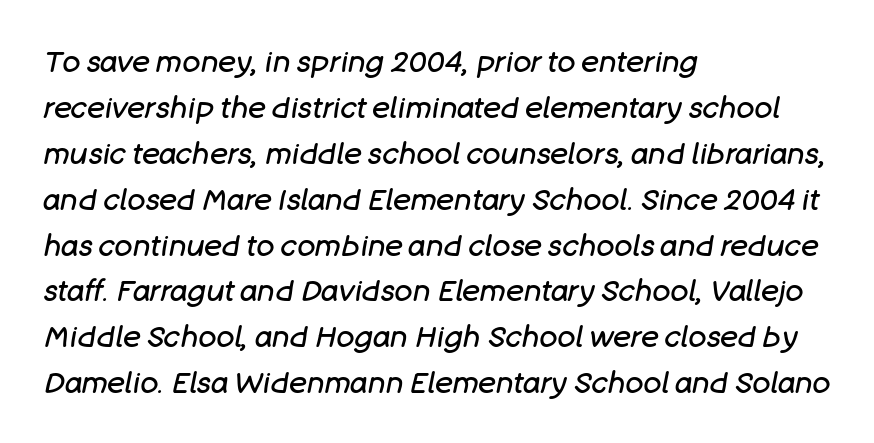
Q: Is the text bold? A: No.
Q: Is the text italic (slanted)? A: Yes, it leans right by about 11 degrees.
Q: Is the text underlined? A: No.
Q: How is the paragraph aligned? A: Left-aligned.
Q: Is the spacing between letters normal or unusually wide? A: Normal.
Q: Is the spacing between lines tight, normal or loose? A: Normal.
Q: Width (condensed, normal, or wide)? A: Normal.
Q: Stroke contrast? A: Low.
Q: x-height? A: Large.
Q: Monospaced? A: No.
